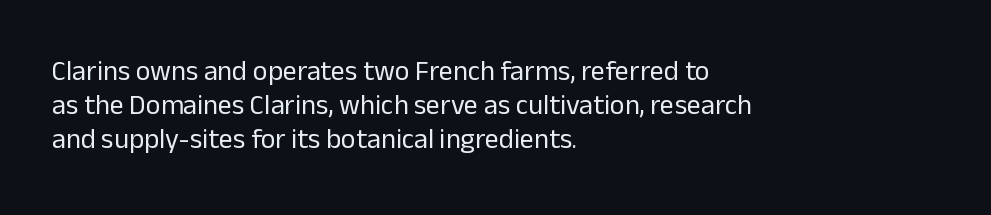
The image shows 28 px regular-weight sans-serif type, upright; set left-aligned, line spacing 1.21x, normal letter spacing, not underlined; low stroke contrast and a medium x-height.
